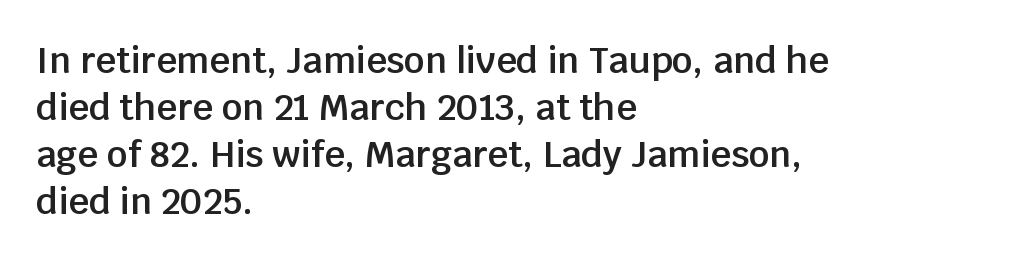
The image shows 36 px semibold sans-serif type, upright; set left-aligned, normal line spacing (1.31x), normal letter spacing, not underlined; low stroke contrast and a large x-height.
